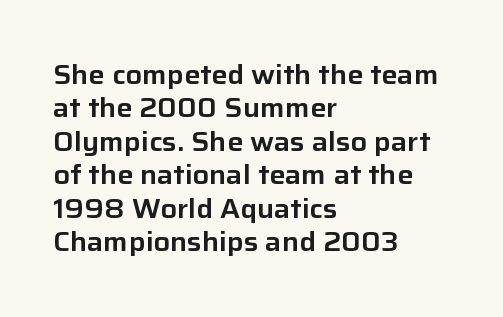
Q: Is the text italic (slanted)? A: No, it is upright.
Q: Is the text underlined? A: No.
Q: How is the paragraph aligned? A: Left-aligned.
Q: Is the spacing between letters normal or unusually wide? A: Normal.
